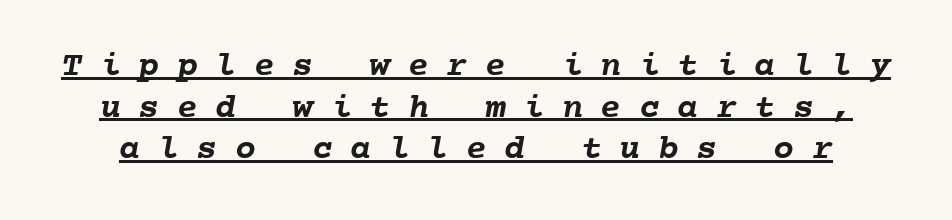
Q: Is the text bold? A: Yes.
Q: Is the text underlined? A: Yes.
Q: Is the spacing between letters normal or unusually wide? A: Unusually wide.
Q: Width (condensed, normal, or wide)? A: Normal.
Q: Stroke contrast? A: Low.
Q: x-height? A: Medium.
Q: Monospaced? A: Yes.
